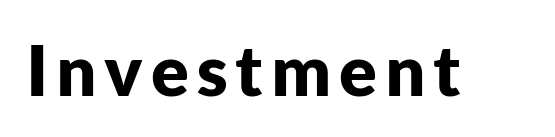
Q: Is the text bold? A: Yes.
Q: Is the text italic (slanted)? A: No, it is upright.
Q: Is the typeface a serif or a sans-serif typeface? A: Sans-serif.
Q: Is the text underlined? A: No.
Q: Width (condensed, normal, or wide)? A: Normal.
Q: Stroke contrast? A: Low.
Q: x-height? A: Medium.
Q: Monospaced? A: No.
